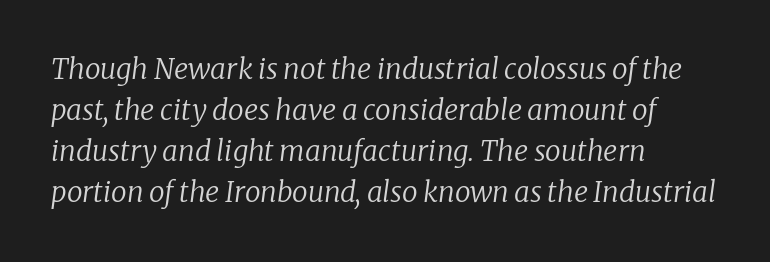
{"serif": "yes", "italic": "yes", "lean": "right", "slant_degrees": 8, "bold": "no", "weight": "regular", "width": "normal", "stroke_contrast": "low", "x_height": "medium", "monospaced": "no", "underline": "no", "align": "left", "line_spacing": "normal", "line_spacing_ratio": 1.47, "letter_spacing": "normal", "letter_spacing_em": 0.0, "glyph_px": 28}
